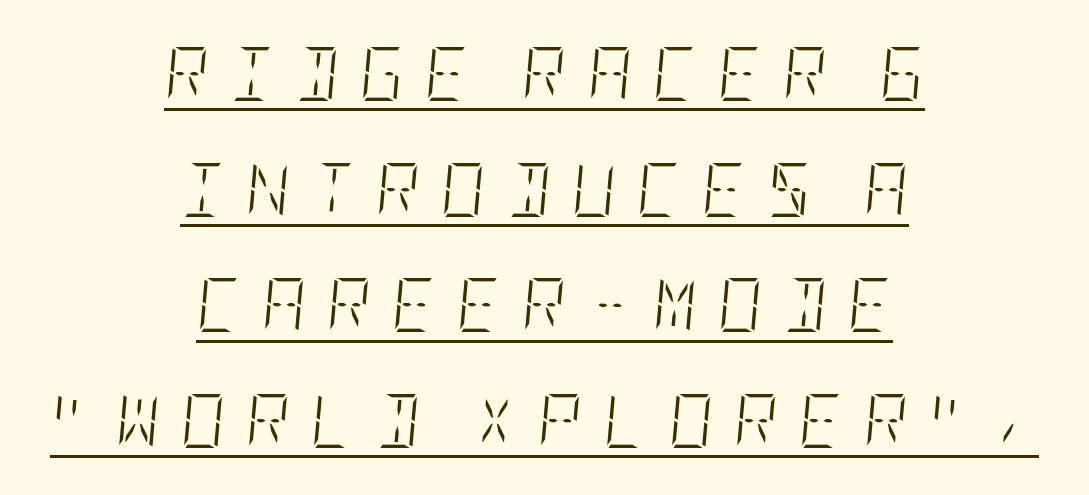
The image shows 54 px light, condensed type, italic (leaning right); set centered, loose line spacing (2.14x), unusually wide letter spacing (+0.39 em), underlined; low stroke contrast and a large x-height.
